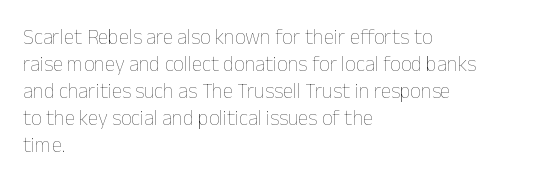
The image shows 21 px text type, upright; set left-aligned, normal line spacing (1.29x), normal letter spacing, not underlined.
